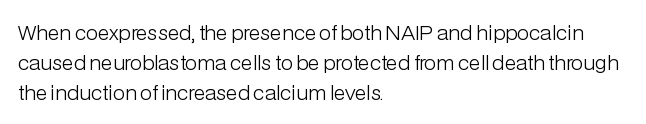
Rule under the text: the space is simply empty. Upright lettering throughout. This rendering leaves character spacing at its baseline value. If you drew a ruler down the left edge, every line would touch it. Is there much room between lines? A standard amount, neither cramped nor airy. This reads as an unemphasized weight, regular at the heaviest.
